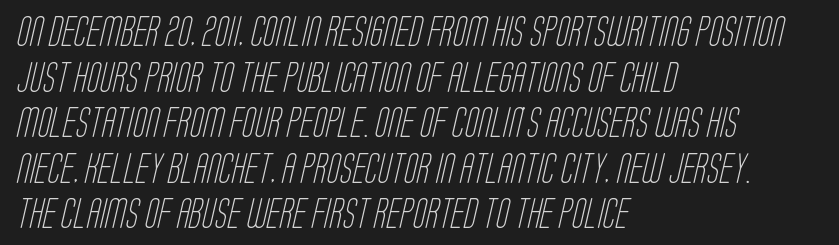
Nobody drew a line under any word here. A typesetter would call this zero additional tracking. How would I describe the line gaps? Plain and ordinary. Varying glyph widths throughout — classic text-font behaviour.
